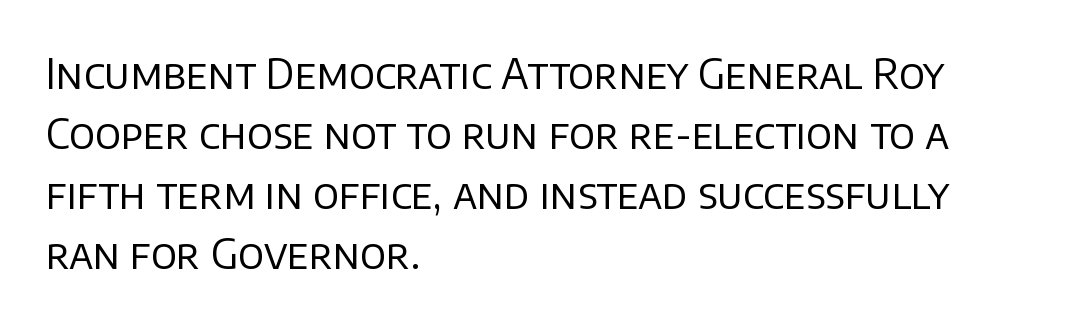
Spacing verdict: proportional, widths tailored to each character. The leading is moderate, giving the passage an even texture. Alignment: flush left. The face used here is rendered with its standard letterfit.
